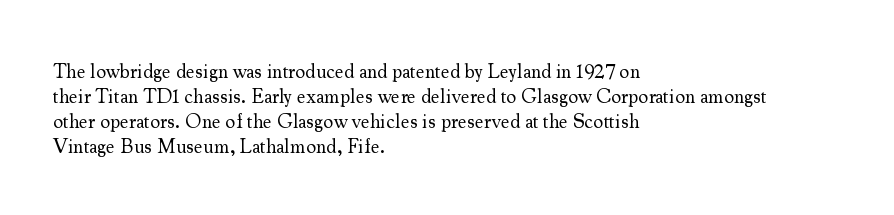
Underline: absent. These glyphs show unthickened strokes, regular width or finer. The leading is moderate, giving the passage an even texture. Upright lettering throughout.
